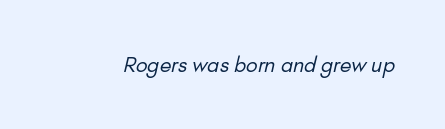
Students, note that the glyphs here touch the page at normal intervals. The typesetting does not lean heavy: it is not bold. Descender tails drop into unmarked territory.
